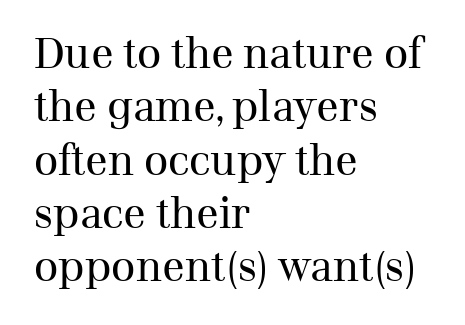
{"serif": "yes", "italic": "no", "bold": "no", "weight": "regular", "width": "normal", "stroke_contrast": "medium", "x_height": "medium", "monospaced": "no", "underline": "no", "align": "left", "line_spacing": "normal", "line_spacing_ratio": 1.27, "letter_spacing": "normal", "letter_spacing_em": 0.0, "glyph_px": 42}
